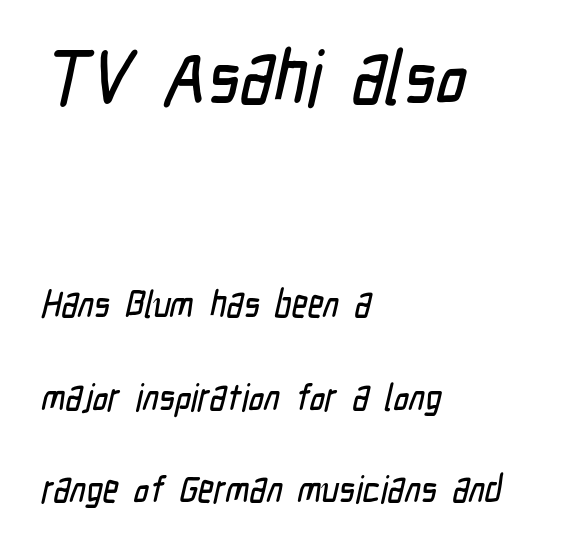
{"serif": "no", "width": "condensed", "stroke_contrast": "low", "x_height": "medium", "monospaced": "no", "underline": "no", "align": "left", "line_spacing": "loose", "line_spacing_ratio": 2.43, "letter_spacing": "normal", "letter_spacing_em": 0.0, "larger_block": "first", "size_ratio": 2.0, "glyph_px": 76}
